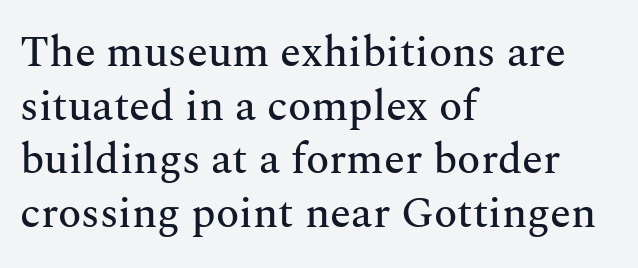
{"serif": "yes", "italic": "no", "width": "normal", "stroke_contrast": "medium", "x_height": "medium", "monospaced": "no", "underline": "no", "align": "left", "line_spacing": "normal", "line_spacing_ratio": 1.25, "letter_spacing": "normal", "letter_spacing_em": 0.0, "glyph_px": 43}
